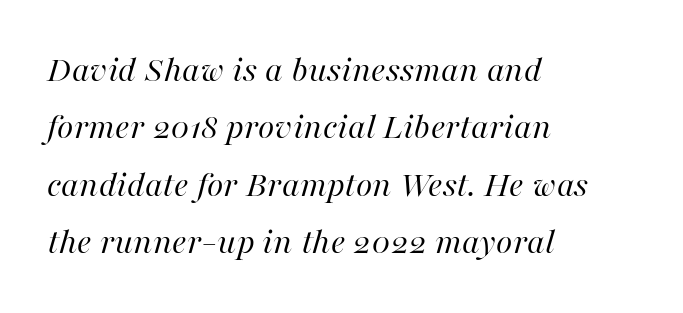
The image shows 38 px regular-weight type, italic (leaning right); set left-aligned, normal line spacing (1.51x), normal letter spacing, not underlined; high stroke contrast and a medium x-height.
